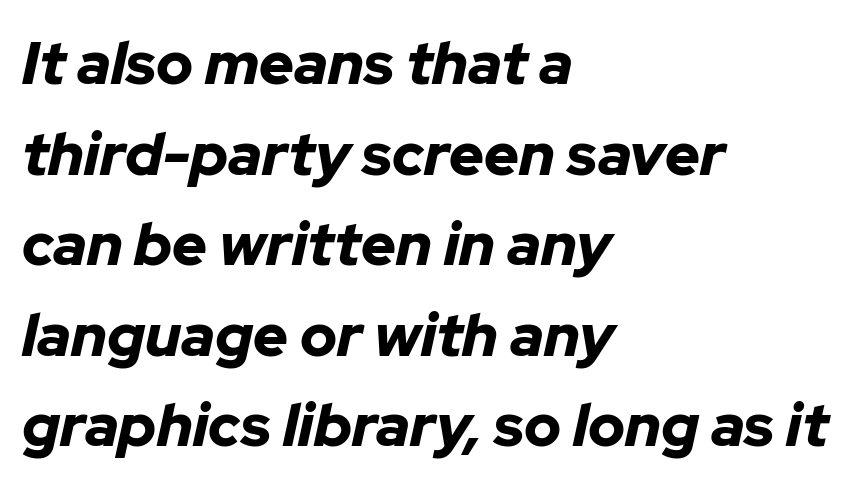
{"italic": "yes", "lean": "right", "slant_degrees": 12, "bold": "yes", "weight": "bold", "width": "normal", "stroke_contrast": "low", "x_height": "medium", "monospaced": "no", "underline": "no", "align": "left", "line_spacing": "normal", "line_spacing_ratio": 1.51, "letter_spacing": "normal", "letter_spacing_em": 0.0, "glyph_px": 60}
